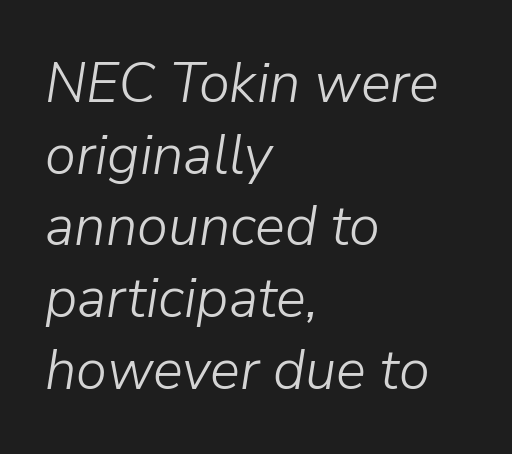
Interline gaps are of average width in this sample. Nobody drew a line under any word here. There is no visible air inserted between adjacent glyphs. Short and long lines alike share a common starting point at left.
